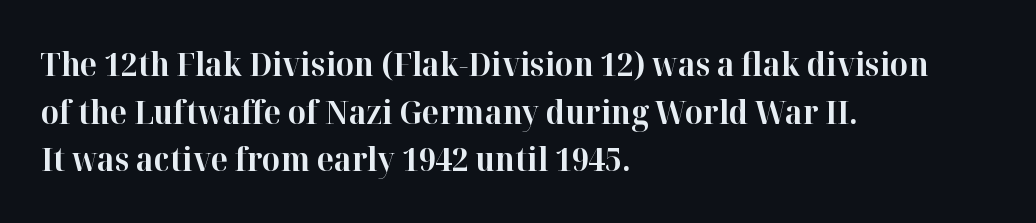
Each new line begins a customary step beneath the previous one. The area under the type is left untouched. Style check: upright. These lines keep a tight, regular rhythm from letter to letter.
